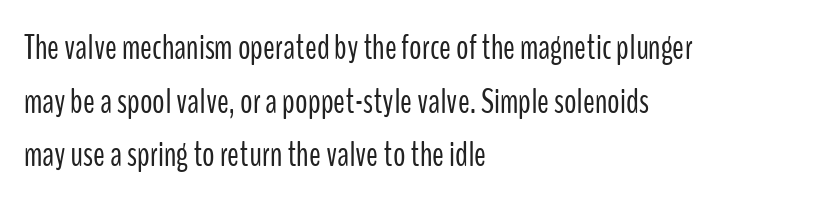
Q: Is the text bold? A: No.
Q: Is the text italic (slanted)? A: No, it is upright.
Q: Is the typeface a serif or a sans-serif typeface? A: Sans-serif.
Q: Is the text underlined? A: No.
Q: How is the paragraph aligned? A: Left-aligned.
Q: Is the spacing between letters normal or unusually wide? A: Normal.
Q: Is the spacing between lines tight, normal or loose? A: Normal.
Q: Width (condensed, normal, or wide)? A: Condensed.
Q: Stroke contrast? A: Low.
Q: x-height? A: Medium.
Q: Monospaced? A: No.
